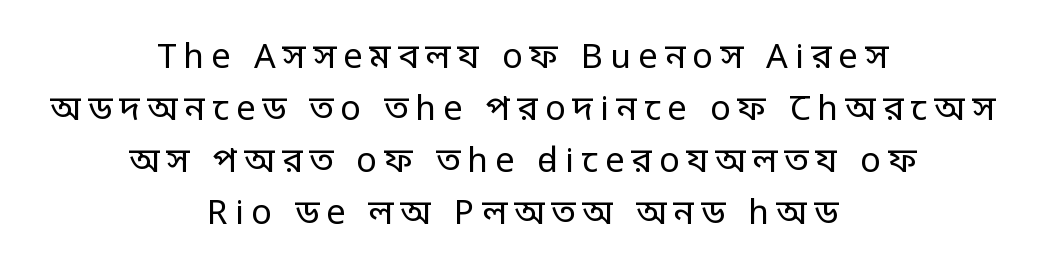
{"serif": "no", "italic": "no", "bold": "no", "weight": "regular", "width": "condensed", "stroke_contrast": "low", "monospaced": "no", "underline": "no", "align": "center", "line_spacing": "normal", "line_spacing_ratio": 1.53, "letter_spacing": "wide", "letter_spacing_em": 0.21, "glyph_px": 34}
